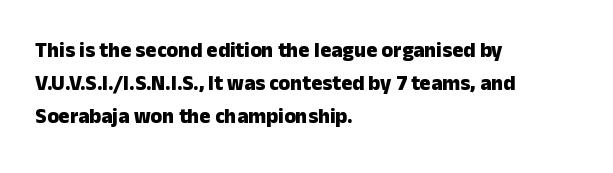
Weight check: bold — yes, fully. This rendering features lettering with no underline. This is the regular roman posture of the typeface. Is there much room between lines? A standard amount, neither cramped nor airy. No extra tracking has been applied to these lines. The rag falls on the right side of this text block.
